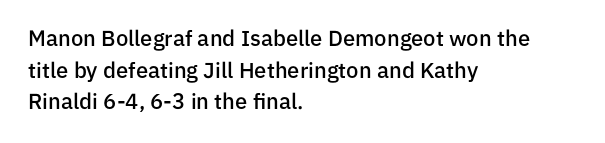
Q: Is the text bold? A: Semi-bold.
Q: Is the text italic (slanted)? A: No, it is upright.
Q: Is the text underlined? A: No.
Q: How is the paragraph aligned? A: Left-aligned.
Q: Is the spacing between letters normal or unusually wide? A: Normal.
Q: Is the spacing between lines tight, normal or loose? A: Normal.
